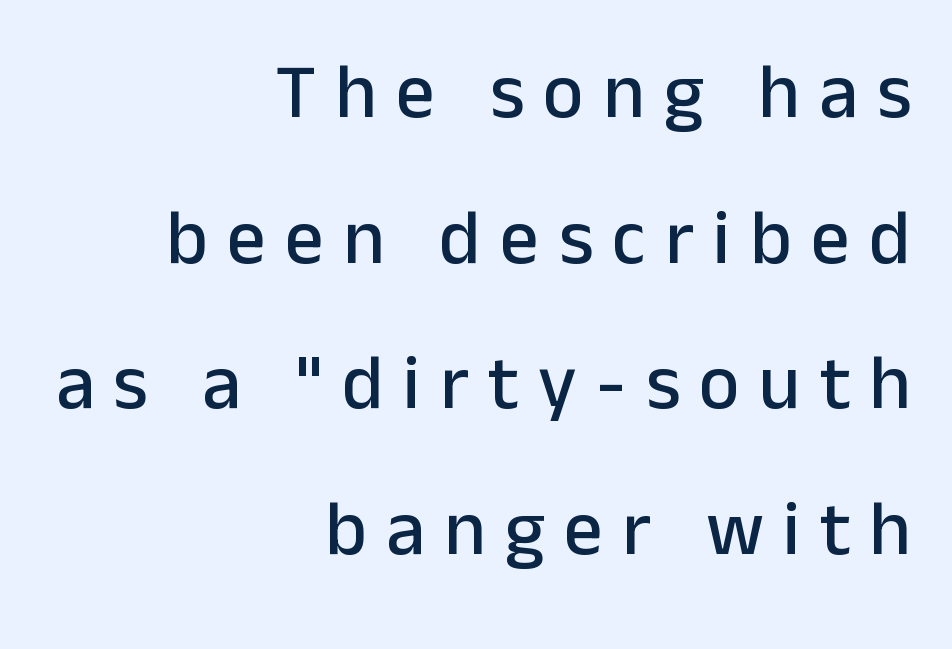
Q: Is the text italic (slanted)? A: No, it is upright.
Q: Is the typeface a serif or a sans-serif typeface? A: Sans-serif.
Q: Is the text underlined? A: No.
Q: How is the paragraph aligned? A: Right-aligned.
Q: Is the spacing between letters normal or unusually wide? A: Unusually wide.
Q: Width (condensed, normal, or wide)? A: Normal.
Q: Stroke contrast? A: Low.
Q: x-height? A: Medium.
Q: Monospaced? A: No.
